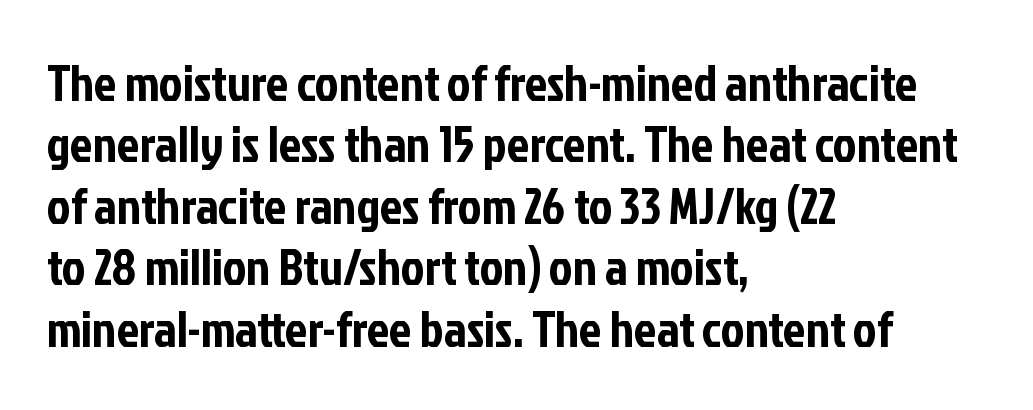
Q: Is the text italic (slanted)? A: No, it is upright.
Q: Is the typeface a serif or a sans-serif typeface? A: Sans-serif.
Q: Is the text underlined? A: No.
Q: How is the paragraph aligned? A: Left-aligned.
Q: Is the spacing between letters normal or unusually wide? A: Normal.
Q: Width (condensed, normal, or wide)? A: Condensed.
Q: Stroke contrast? A: Low.
Q: x-height? A: Medium.
Q: Monospaced? A: No.
